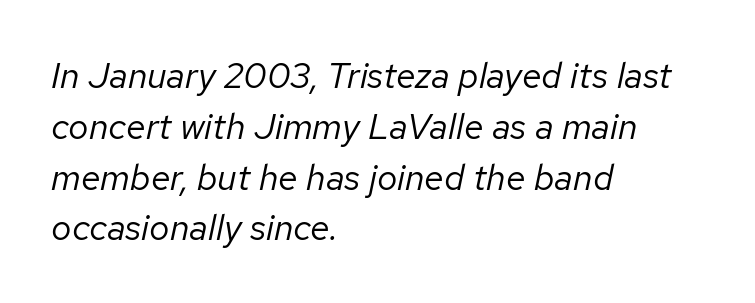
Letter spacing: default. Designer's note — italics engaged. Short and long lines alike share a common starting point at left. Check under the words: just untouched page. These lines sit exactly where default settings would place them. A typesetter would call this proportional, since set widths differ per character.
